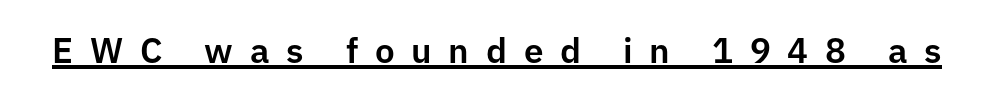
{"serif": "no", "italic": "no", "width": "normal", "stroke_contrast": "low", "x_height": "medium", "monospaced": "no", "underline": "yes", "letter_spacing": "wide", "letter_spacing_em": 0.48, "glyph_px": 35}
